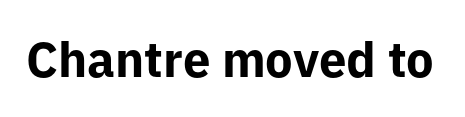
Caption: bold face, heavy strokes. The space beneath each line is pristine and unruled. The letters advance in unequal steps, a hallmark of proportional type. You can tell from the bare stems that sans-serif type was used. If you drew a line through each stem, it would be perfectly vertical.
